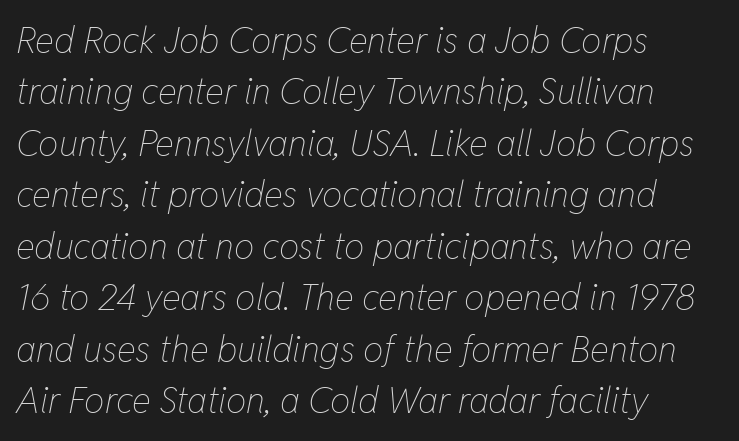
Q: Is the text bold? A: No.
Q: Is the text italic (slanted)? A: Yes, it leans right by about 11 degrees.
Q: Is the text underlined? A: No.
Q: How is the paragraph aligned? A: Left-aligned.
Q: Is the spacing between letters normal or unusually wide? A: Normal.
Q: Is the spacing between lines tight, normal or loose? A: Normal.
Q: Width (condensed, normal, or wide)? A: Condensed.
Q: Stroke contrast? A: Low.
Q: x-height? A: Medium.
Q: Monospaced? A: No.
